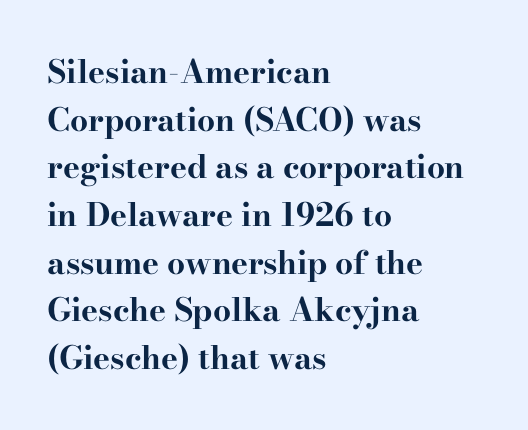
Q: Is the text bold? A: Yes.
Q: Is the text italic (slanted)? A: No, it is upright.
Q: Is the typeface a serif or a sans-serif typeface? A: Serif.
Q: Is the text underlined? A: No.
Q: How is the paragraph aligned? A: Left-aligned.
Q: Is the spacing between letters normal or unusually wide? A: Normal.
Q: Is the spacing between lines tight, normal or loose? A: Normal.
Q: Width (condensed, normal, or wide)? A: Wide.
Q: Stroke contrast? A: High.
Q: x-height? A: Small.
Q: Monospaced? A: No.
